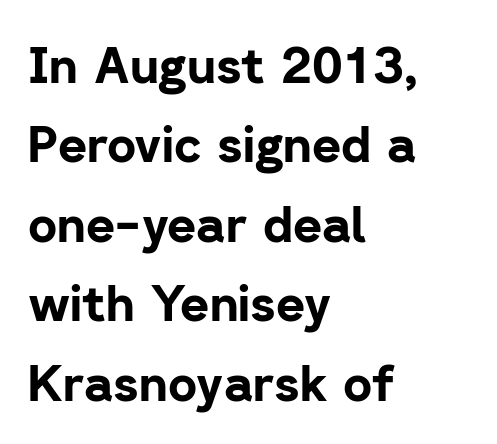
Every row of glyphs begins at an identical x-position on the left. Italic? Not at all — the glyphs are vertical. Is there much room between lines? A standard amount, neither cramped nor airy. Check under the words: just untouched page. Do the characters align in a grid? No, the font is proportional. Does the type have serifs? No, each stem ends abruptly.
